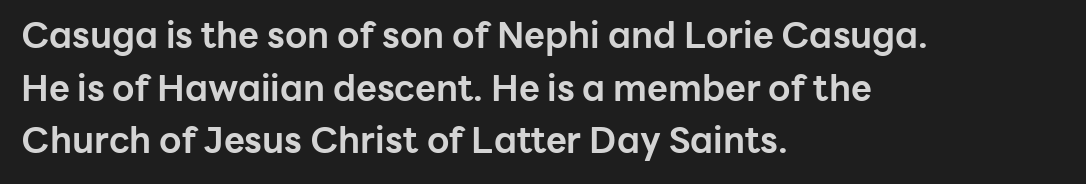
The image shows 36 px bold sans-serif type, upright; set left-aligned, normal line spacing (1.46x), normal letter spacing, not underlined; low stroke contrast and a medium x-height.
